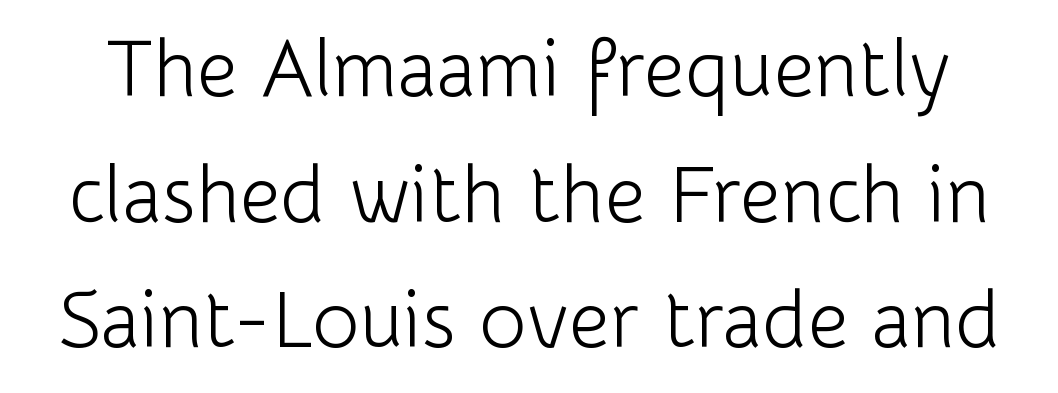
{"serif": "no", "italic": "no", "bold": "no", "weight": "light", "width": "normal", "stroke_contrast": "low", "x_height": "medium", "monospaced": "no", "underline": "no", "line_spacing": "normal", "line_spacing_ratio": 1.57, "letter_spacing": "normal", "letter_spacing_em": 0.0, "glyph_px": 80}
